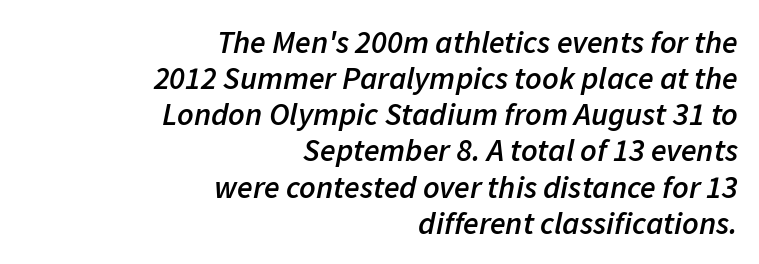
Q: Is the text bold? A: Semi-bold.
Q: Is the text italic (slanted)? A: Yes, it leans right by about 11 degrees.
Q: Is the text underlined? A: No.
Q: How is the paragraph aligned? A: Right-aligned.
Q: Is the spacing between letters normal or unusually wide? A: Normal.
Q: Is the spacing between lines tight, normal or loose? A: Tight.
Q: Width (condensed, normal, or wide)? A: Normal.
Q: Stroke contrast? A: Low.
Q: x-height? A: Medium.
Q: Monospaced? A: No.
